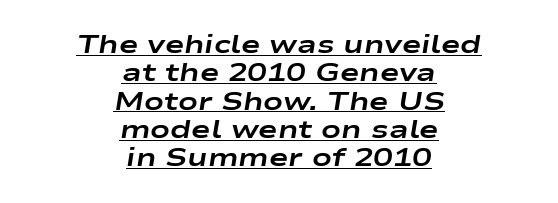
{"italic": "yes", "lean": "right", "slant_degrees": 9, "bold": "yes", "underline": "yes", "align": "center", "line_spacing": "tight", "line_spacing_ratio": 1.09, "letter_spacing": "normal", "letter_spacing_em": 0.0, "glyph_px": 26}
